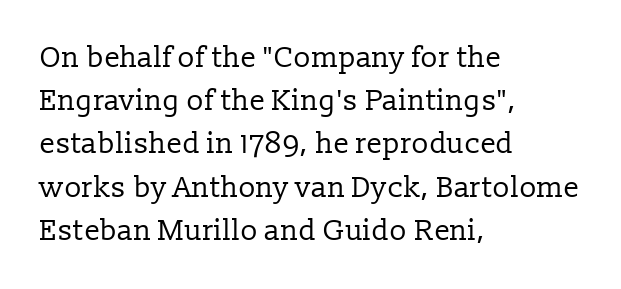
Q: Is the text bold? A: No.
Q: Is the text italic (slanted)? A: No, it is upright.
Q: Is the typeface a serif or a sans-serif typeface? A: Serif.
Q: Is the text underlined? A: No.
Q: How is the paragraph aligned? A: Left-aligned.
Q: Is the spacing between letters normal or unusually wide? A: Normal.
Q: Is the spacing between lines tight, normal or loose? A: Normal.
Q: Width (condensed, normal, or wide)? A: Normal.
Q: Stroke contrast? A: Low.
Q: x-height? A: Medium.
Q: Monospaced? A: No.
